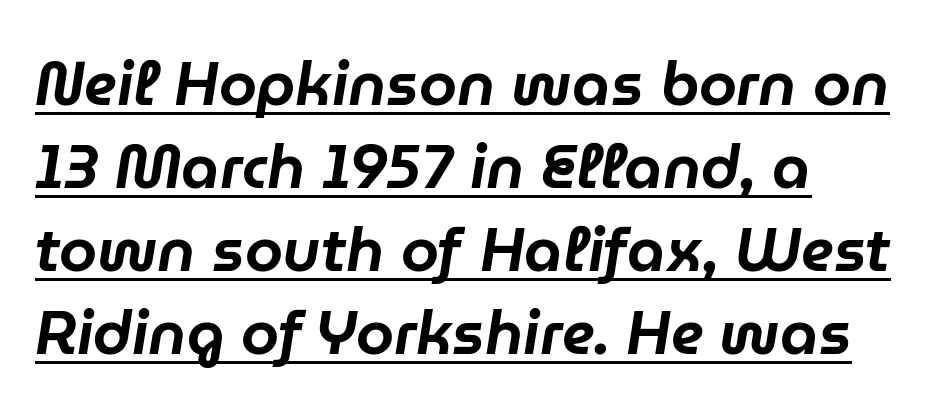
Proportional: the letters do not fall into vertical columns. Beneath each row of characters lies a ruled line. The compositor pushed each line to the left boundary. Yep, that's italic — everything's leaning.
